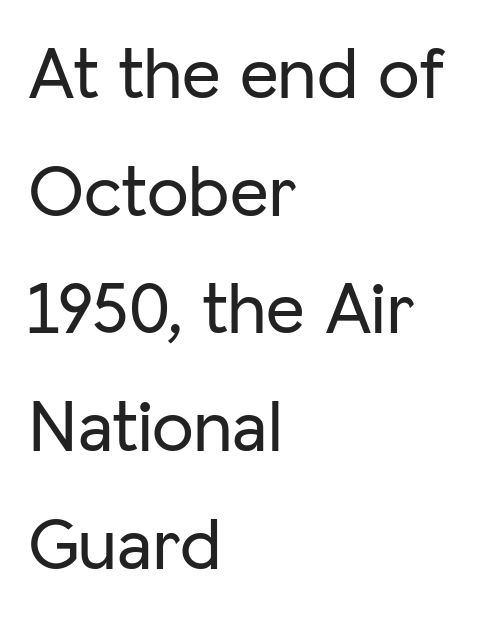
{"serif": "no", "italic": "no", "width": "normal", "stroke_contrast": "low", "x_height": "medium", "monospaced": "no", "underline": "no", "align": "left", "line_spacing": "normal", "line_spacing_ratio": 1.57, "letter_spacing": "normal", "letter_spacing_em": 0.0, "glyph_px": 75}
